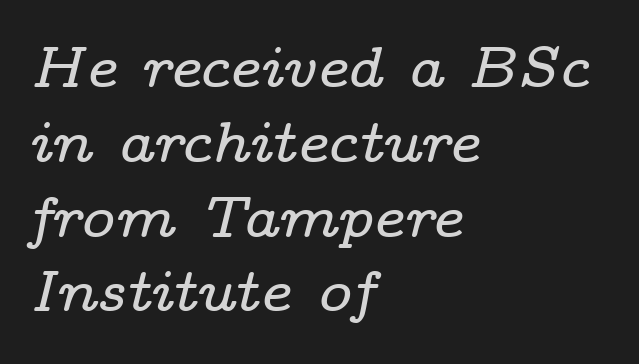
{"serif": "yes", "italic": "yes", "lean": "right", "slant_degrees": 14, "width": "wide", "stroke_contrast": "low", "x_height": "medium", "monospaced": "no", "underline": "no", "align": "left", "line_spacing": "normal", "line_spacing_ratio": 1.29, "letter_spacing": "normal", "letter_spacing_em": 0.0, "glyph_px": 58}
